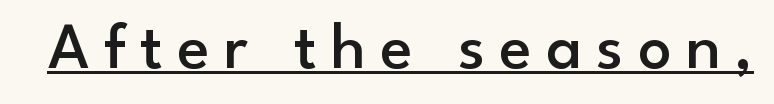
How are the letters spaced? Widely, with obvious added tracking. The letters advance in unequal steps, a hallmark of proportional type. Serif or sans? Sans — the stroke terminals are bare. The typesetting leans somewhat heavy: a semibold. The face used here appears with an underline applied.
